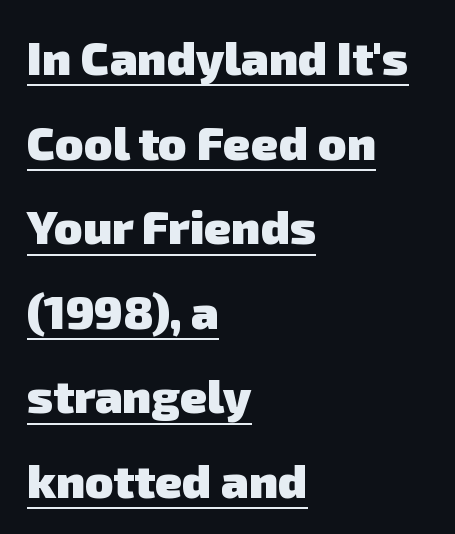
The image shows 47 px heavy sans-serif type; set left-aligned, line spacing 1.8x, normal letter spacing, underlined; low stroke contrast and a medium x-height.
